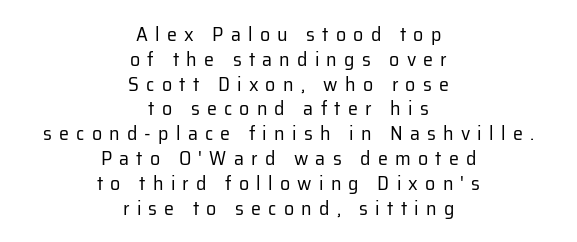
The image shows 20 px text type, upright; set centered, line spacing 1.24x, unusually wide letter spacing (+0.36 em), not underlined.
